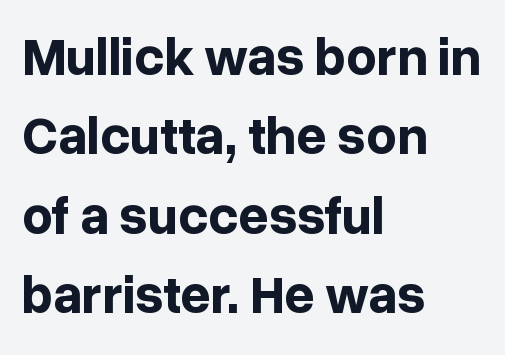
{"serif": "no", "italic": "no", "bold": "yes", "weight": "bold", "width": "normal", "stroke_contrast": "low", "x_height": "medium", "monospaced": "no", "underline": "no", "align": "left", "line_spacing": "normal", "line_spacing_ratio": 1.5, "letter_spacing": "normal", "letter_spacing_em": 0.0, "glyph_px": 53}
